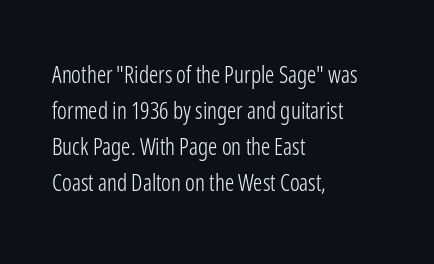
Nothing unusual about the tracking: characters are spaced as the font intends. The typesetter chose a ragged-right arrangement here. Vertical strokes here are truly vertical. In terms of leading, this rendering sits right in the middle.
